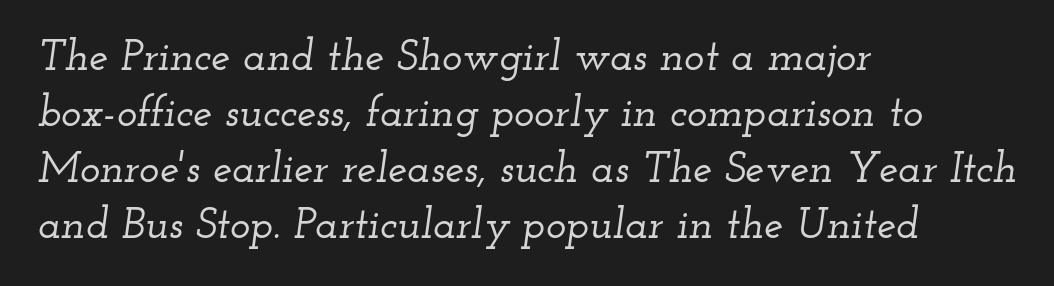
{"serif": "yes", "italic": "yes", "lean": "right", "slant_degrees": 12, "width": "wide", "stroke_contrast": "low", "x_height": "small", "monospaced": "no", "underline": "no", "align": "left", "line_spacing": "normal", "line_spacing_ratio": 1.3, "letter_spacing": "normal", "letter_spacing_em": 0.0, "glyph_px": 43}
